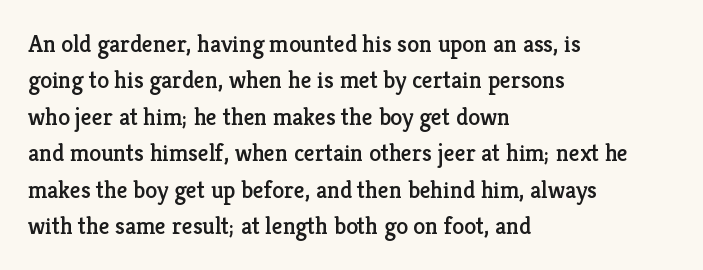
{"italic": "no", "underline": "no", "align": "left", "line_spacing": "normal", "line_spacing_ratio": 1.52, "letter_spacing": "normal", "letter_spacing_em": 0.0, "glyph_px": 24}
